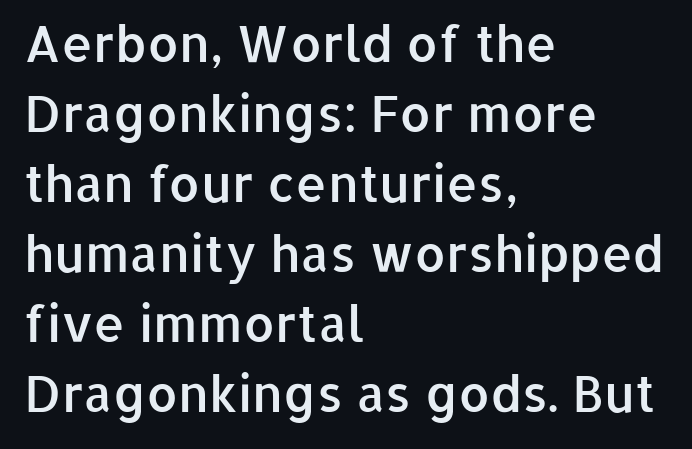
Q: Is the text bold? A: Semi-bold.
Q: Is the text italic (slanted)? A: No, it is upright.
Q: Is the typeface a serif or a sans-serif typeface? A: Sans-serif.
Q: Is the text underlined? A: No.
Q: How is the paragraph aligned? A: Left-aligned.
Q: Is the spacing between letters normal or unusually wide? A: Normal.
Q: Is the spacing between lines tight, normal or loose? A: Normal.
Q: Width (condensed, normal, or wide)? A: Normal.
Q: Stroke contrast? A: Low.
Q: x-height? A: Medium.
Q: Monospaced? A: No.
